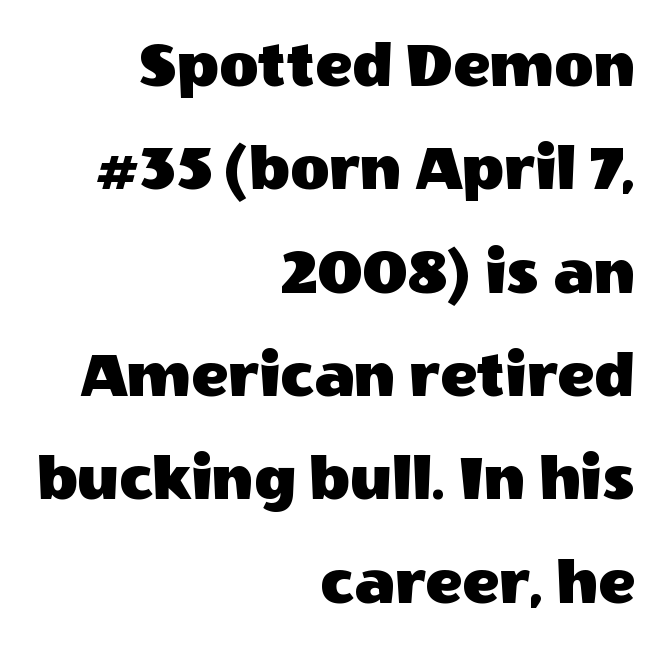
Q: Is the text italic (slanted)? A: No, it is upright.
Q: Is the typeface a serif or a sans-serif typeface? A: Sans-serif.
Q: Is the text underlined? A: No.
Q: How is the paragraph aligned? A: Right-aligned.
Q: Is the spacing between letters normal or unusually wide? A: Normal.
Q: Is the spacing between lines tight, normal or loose? A: Normal.
Q: Width (condensed, normal, or wide)? A: Normal.
Q: x-height? A: Large.
Q: Monospaced? A: No.
